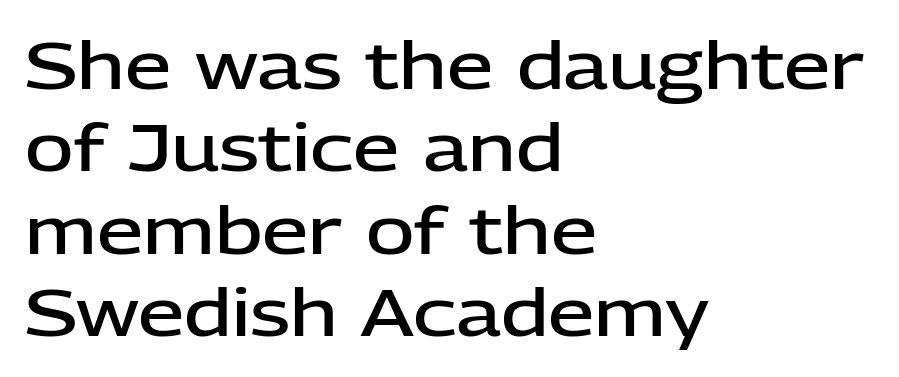
{"serif": "no", "italic": "no", "bold": "semi", "weight": "semibold", "width": "normal", "stroke_contrast": "low", "x_height": "medium", "monospaced": "no", "underline": "no", "align": "left", "line_spacing": "normal", "line_spacing_ratio": 1.25, "letter_spacing": "normal", "letter_spacing_em": 0.0, "glyph_px": 66}
